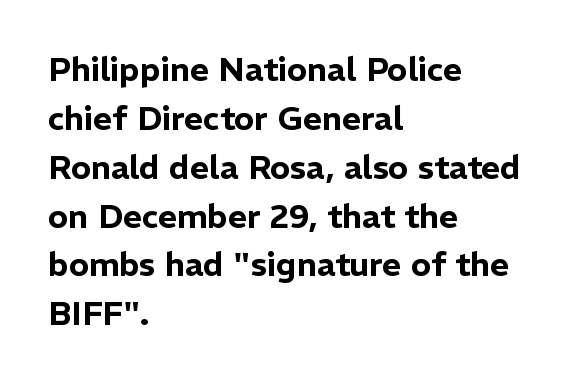
Q: Is the text italic (slanted)? A: No, it is upright.
Q: Is the typeface a serif or a sans-serif typeface? A: Sans-serif.
Q: Is the text underlined? A: No.
Q: How is the paragraph aligned? A: Left-aligned.
Q: Is the spacing between letters normal or unusually wide? A: Normal.
Q: Is the spacing between lines tight, normal or loose? A: Normal.
Q: Width (condensed, normal, or wide)? A: Normal.
Q: Stroke contrast? A: Low.
Q: x-height? A: Medium.
Q: Monospaced? A: No.
